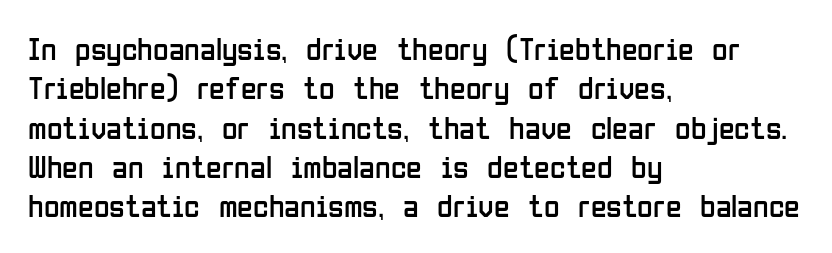
The image shows 32 px regular-weight, condensed sans-serif type, upright; set left-aligned, line spacing 1.23x, normal letter spacing, not underlined; low stroke contrast and a medium x-height.
